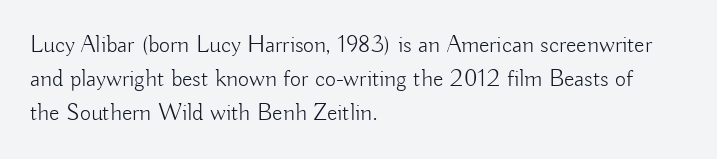
{"italic": "no", "bold": "no", "underline": "no", "align": "left", "line_spacing": "normal", "line_spacing_ratio": 1.41, "letter_spacing": "normal", "letter_spacing_em": 0.0, "glyph_px": 24}
